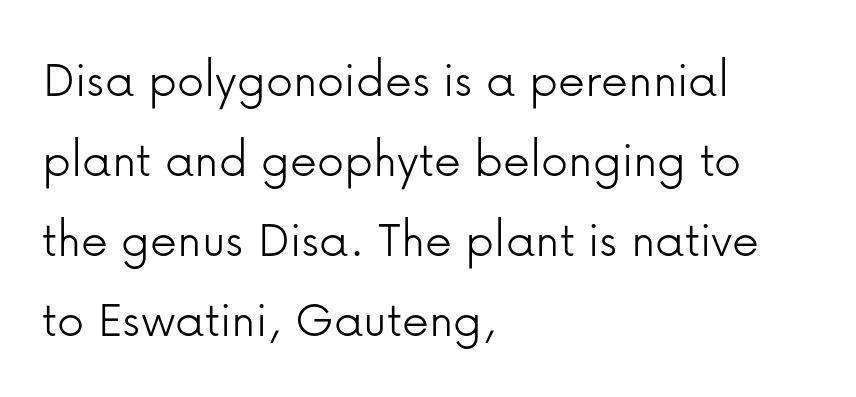
{"serif": "no", "italic": "no", "bold": "no", "weight": "light", "width": "normal", "stroke_contrast": "low", "x_height": "medium", "monospaced": "no", "underline": "no", "align": "left", "line_spacing": "normal", "line_spacing_ratio": 1.48, "letter_spacing": "normal", "letter_spacing_em": 0.0, "glyph_px": 54}
